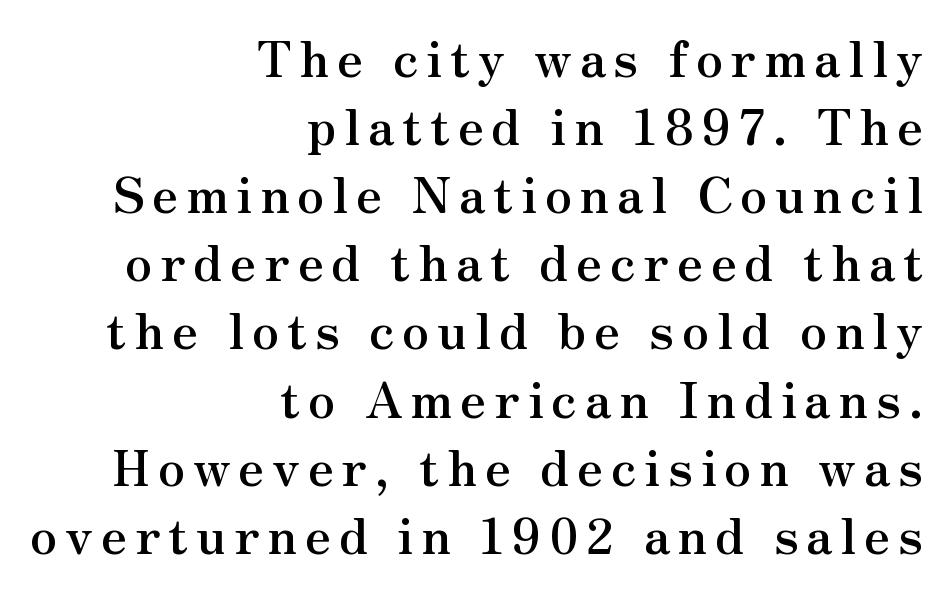
A dark, heavy texture on the line: the type is bold. Is this a sans? No — the strokes have serifs. Beneath every word, the page is bare. In terms of leading, this rendering sits right in the middle. Leftover space on each line is placed entirely before the opening word. This sample has the flowing, uneven cadence of proportional lettering.
